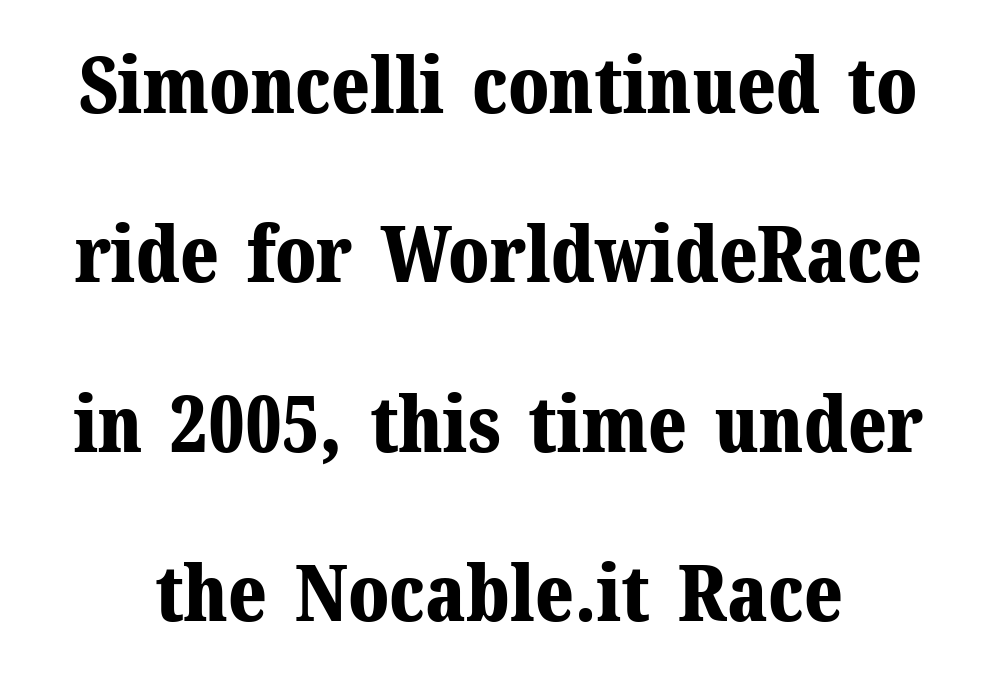
The face used here is proportionally spaced, like ordinary book or web type. Small tapered or slab feet sit at the stroke ends, so this counts as serif. Each row of text sits above clean, open space. Posture: straight, roman, zero tilt. Spacing between characters is what you'd get straight out of the box.
